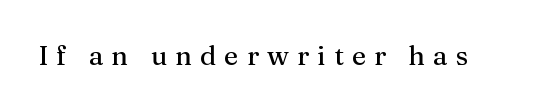
The image shows 27 px text type, upright; set unusually wide letter spacing (+0.3 em), not underlined.
